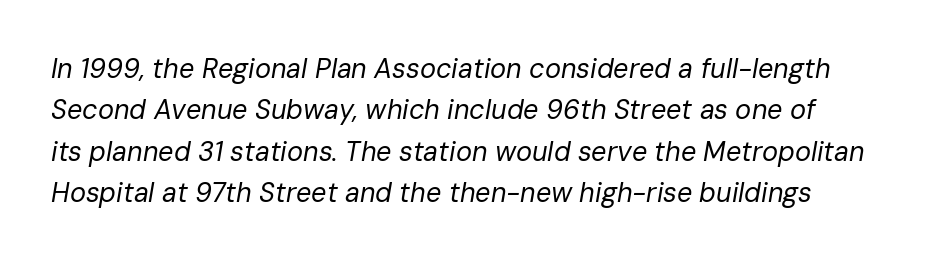
The image shows 27 px text type, italic (leaning right); set normal line spacing (1.53x), normal letter spacing, not underlined.
